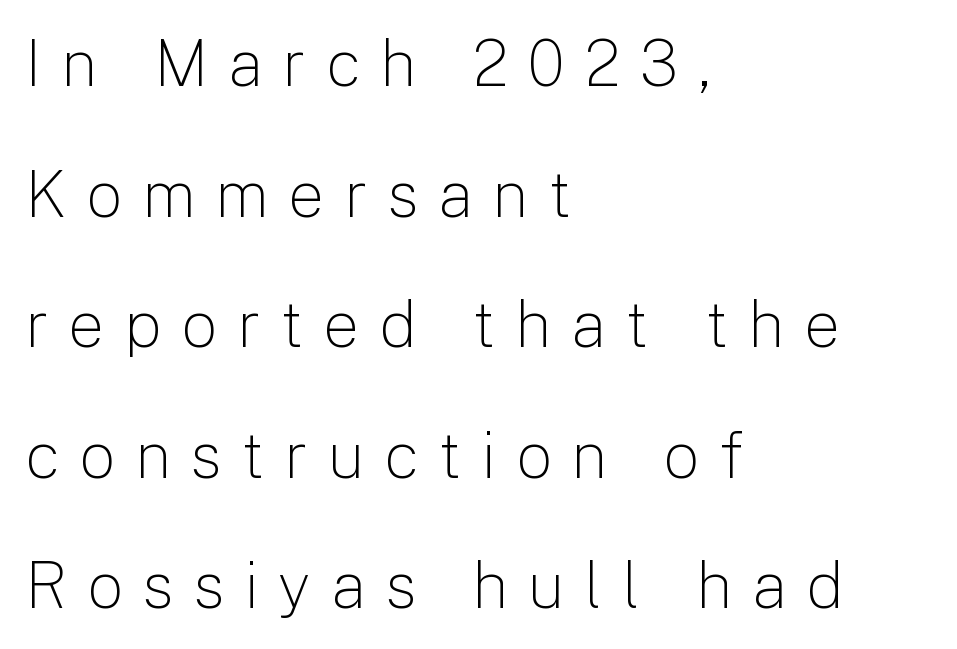
A great deal of white space separates one row of letters from the next. This rendering features lettering with no underline. Italic? Not at all — the glyphs are vertical. A student would call this left alignment; a typographer would say flush left, rag right. Is this a sans? Yes — the strokes have no serifs. Letters have the restrained weight of plain body copy at most.
